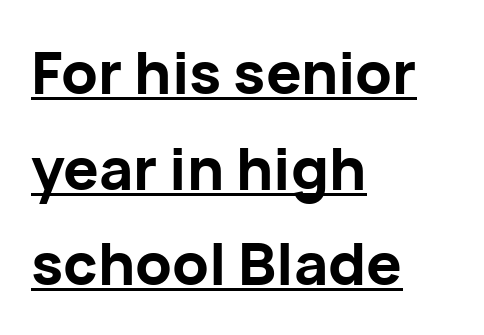
A continuous stroke trails under the words, as in a hyperlink. In terms of weight, the rendering is a true, heavy bold. How are the letters spaced? Ordinarily, with no added tracking. Notice how the passage keeps a crisp vertical edge on the left only. To sum up the face: it is a sans, with no serifs. Designer's note — italics off, roman on.
